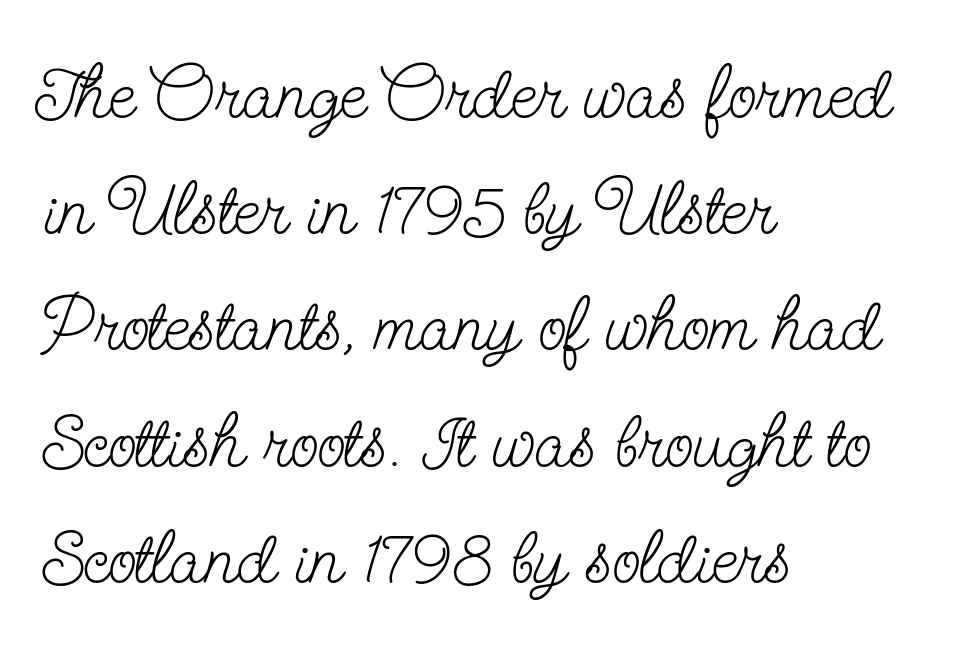
{"serif": "yes", "bold": "no", "weight": "light", "width": "condensed", "stroke_contrast": "low", "x_height": "small", "monospaced": "no", "underline": "no", "align": "left", "line_spacing": "normal", "line_spacing_ratio": 1.57, "letter_spacing": "normal", "letter_spacing_em": 0.0, "glyph_px": 74}
